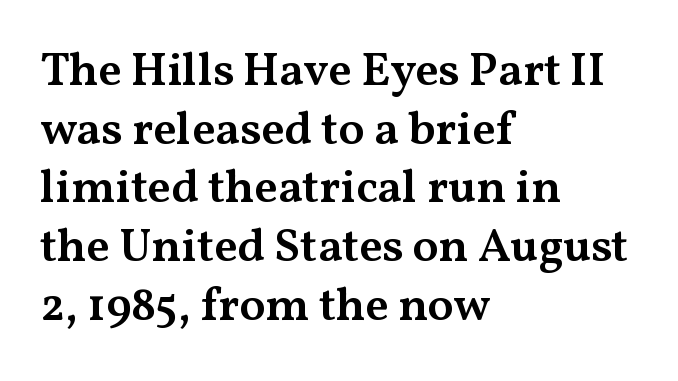
Q: Is the text bold? A: Semi-bold.
Q: Is the text italic (slanted)? A: No, it is upright.
Q: Is the typeface a serif or a sans-serif typeface? A: Serif.
Q: Is the text underlined? A: No.
Q: How is the paragraph aligned? A: Left-aligned.
Q: Is the spacing between letters normal or unusually wide? A: Normal.
Q: Is the spacing between lines tight, normal or loose? A: Normal.
Q: Width (condensed, normal, or wide)? A: Wide.
Q: Stroke contrast? A: Medium.
Q: x-height? A: Medium.
Q: Monospaced? A: No.
